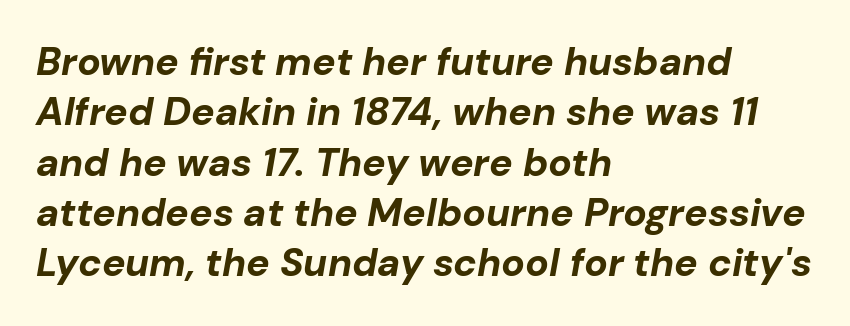
The image shows 39 px bold type, italic (leaning right); set left-aligned, normal line spacing (1.29x), normal letter spacing, not underlined; low stroke contrast and a medium x-height.
